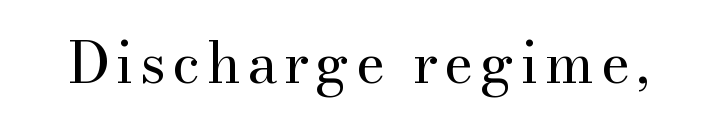
Looks like regular typesetting: each glyph gets only the width it needs. Type style note: has serifs. Quick note: not italic, upright. Lines of text with bare space underneath.
